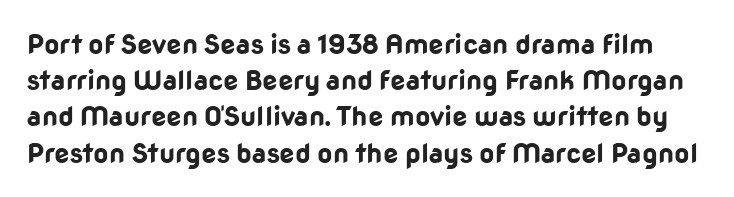
{"italic": "no", "bold": "yes", "underline": "no", "line_spacing": "normal", "line_spacing_ratio": 1.34, "letter_spacing": "normal", "letter_spacing_em": 0.0, "glyph_px": 27}
